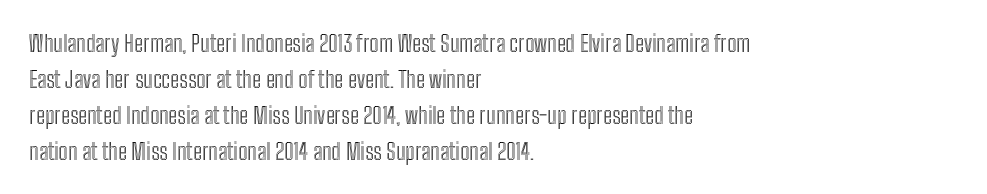
The image shows 23 px text type, upright; set left-aligned, normal line spacing (1.56x), normal letter spacing, not underlined.
